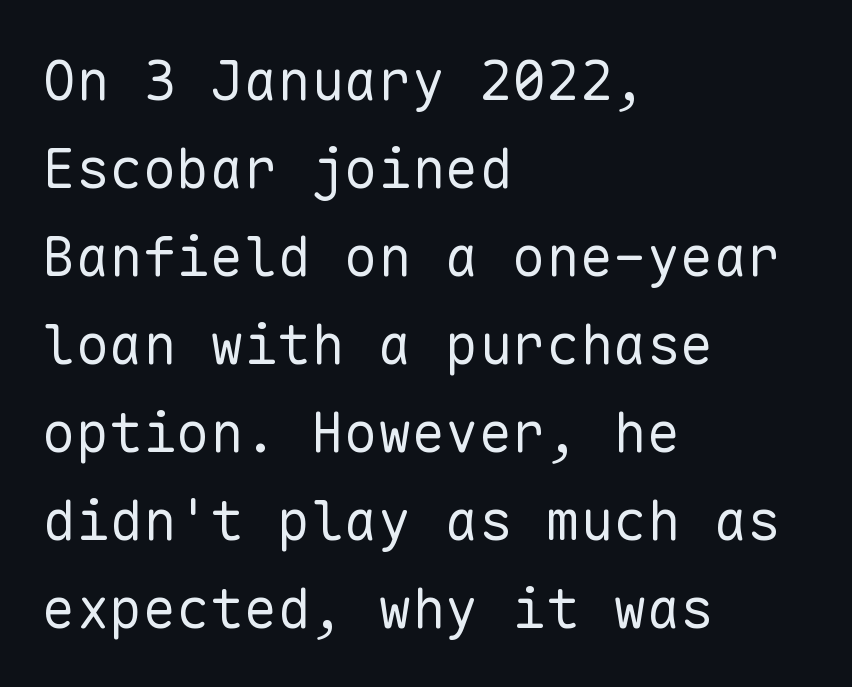
Normally led — the rows are evenly, conventionally spaced. In terms of letterform style, serifs are entirely absent. The space directly below the letters is spotless. Is this a fixed-width face? Yes — each glyph sits in an identical cell. One-word summary of the alignment: left.
